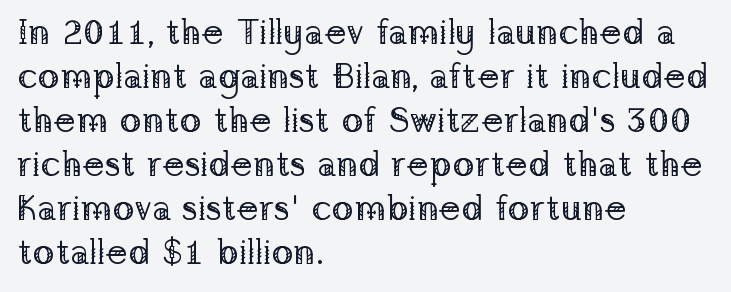
The image shows 36 px regular-weight serif type, upright; set left-aligned, line spacing 1.22x, normal letter spacing, not underlined; low stroke contrast and a medium x-height.
